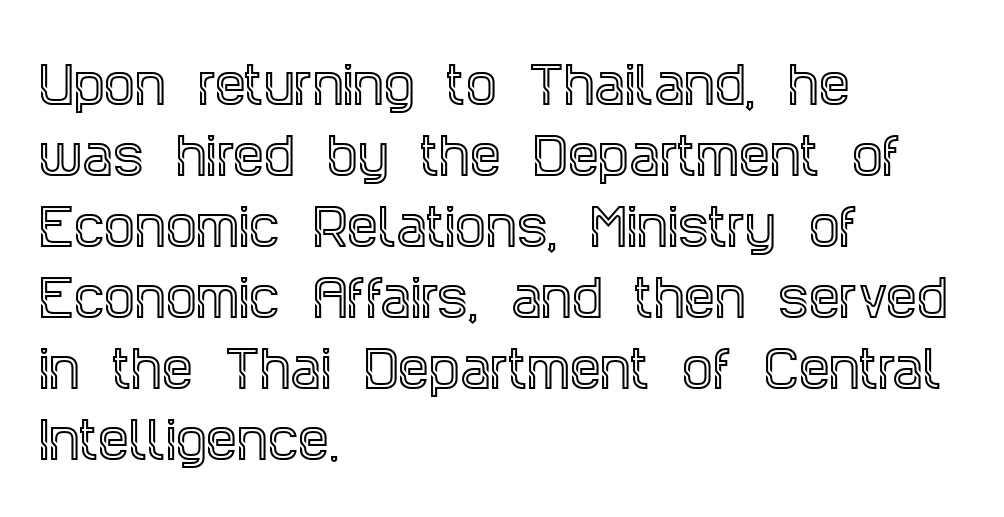
{"serif": "yes", "italic": "no", "width": "condensed", "x_height": "large", "monospaced": "no", "underline": "no", "align": "left", "line_spacing": "normal", "line_spacing_ratio": 1.45, "letter_spacing": "normal", "letter_spacing_em": 0.0, "glyph_px": 49}
